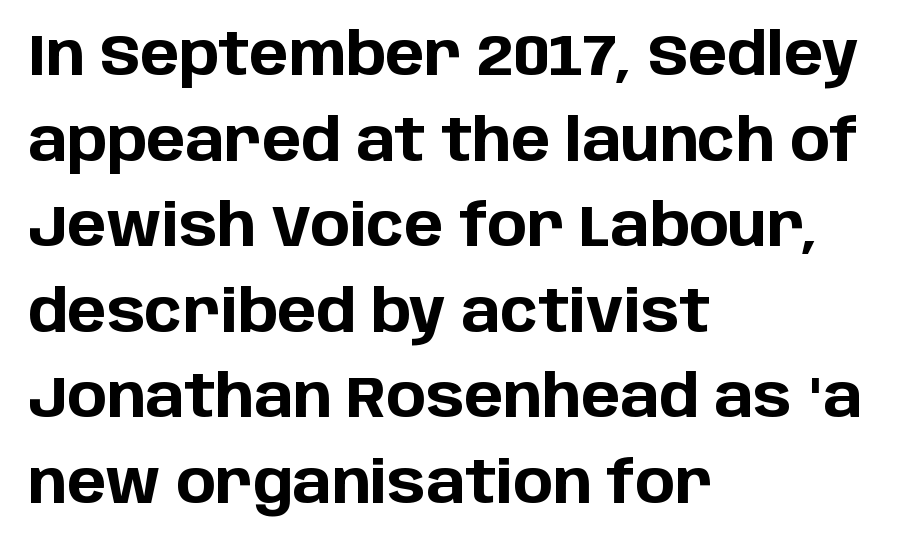
{"serif": "no", "italic": "no", "bold": "yes", "weight": "bold", "width": "normal", "stroke_contrast": "low", "x_height": "large", "monospaced": "no", "underline": "no", "align": "left", "line_spacing": "normal", "line_spacing_ratio": 1.45, "letter_spacing": "normal", "letter_spacing_em": 0.0, "glyph_px": 59}
